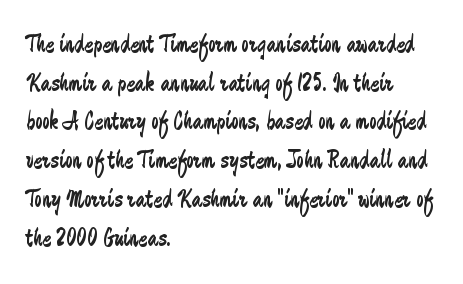
{"bold": "no", "underline": "no", "align": "left", "line_spacing": "normal", "line_spacing_ratio": 1.49, "letter_spacing": "normal", "letter_spacing_em": 0.0, "glyph_px": 26}
